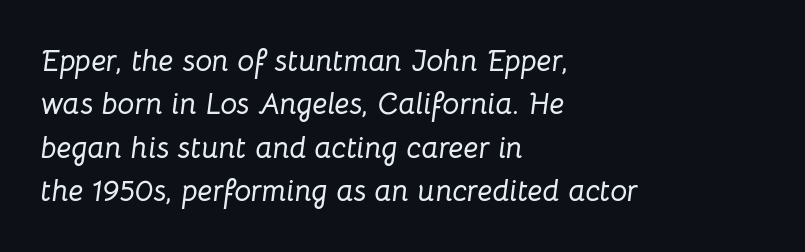
The image shows 30 px text type, italic (leaning right); set left-aligned, normal line spacing (1.45x), normal letter spacing, not underlined; low stroke contrast and a medium x-height.
